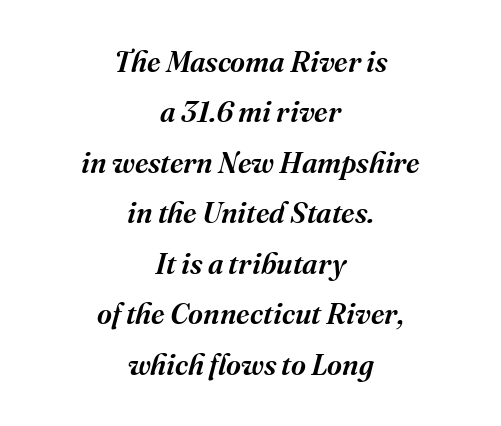
The image shows 29 px serif type, italic (leaning right); set centered, line spacing 1.74x, normal letter spacing, not underlined; medium stroke contrast and a medium x-height.
